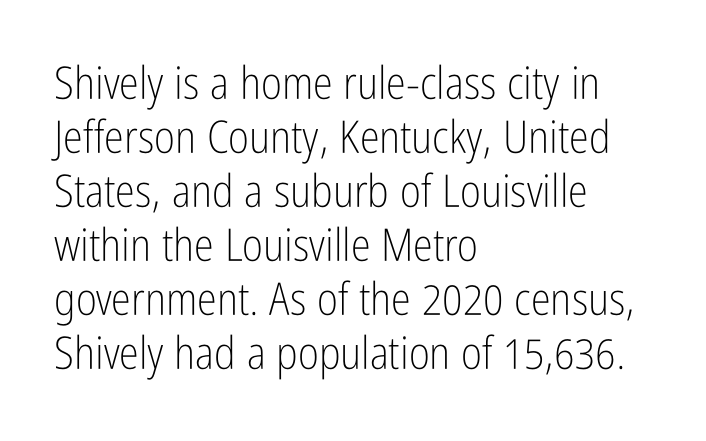
You can tell it's not italic because the verticals are truly vertical. What stands out about the letter spacing? Nothing — it is the standard amount. Letters rest on an invisible, unmarked baseline. The passage shown is typed in a proportional face where columns would drift.
